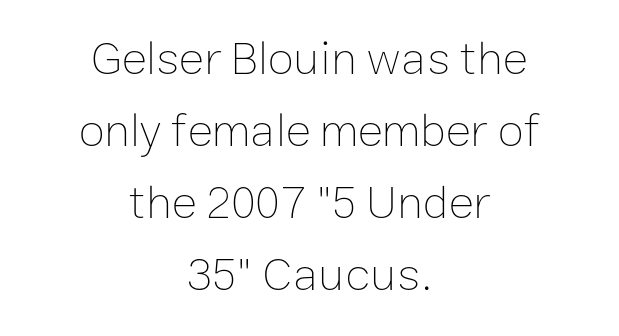
Is the stroke heavy? The answer is a plain regular-or-lighter. The rendering uses a moderate line-height, typical for paragraphs. These lines are centered, leaving both edges ragged. If you drew a line through each stem, it would be perfectly vertical. Check under the words: just untouched page.
